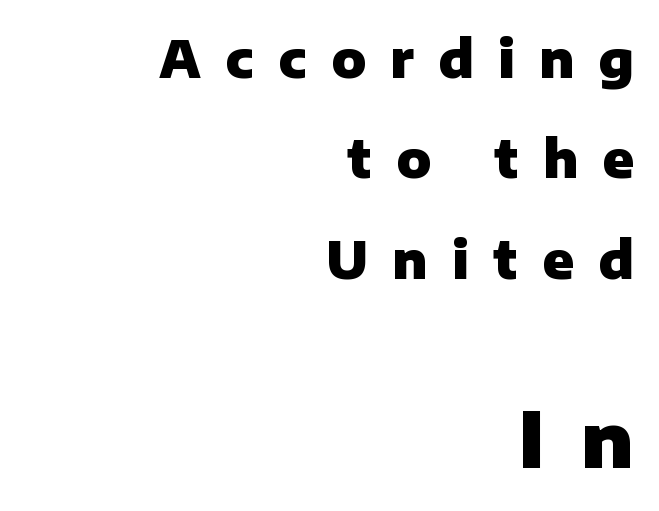
Here the designer chose a conventional face with non-uniform glyph widths. The passage shown is not underscored anywhere. Unlike a traditional serif, this face leaves its strokes unadorned. Compared with typical paragraphs, the rows here are farther apart. Characters follow at a spacing far wider than the type designer built in.
